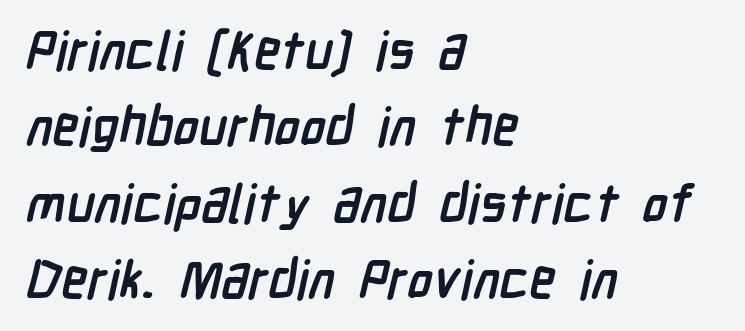
{"serif": "no", "bold": "yes", "weight": "semibold", "width": "condensed", "stroke_contrast": "low", "x_height": "medium", "monospaced": "no", "underline": "no", "align": "left", "line_spacing": "normal", "line_spacing_ratio": 1.44, "letter_spacing": "normal", "letter_spacing_em": 0.0, "glyph_px": 53}
